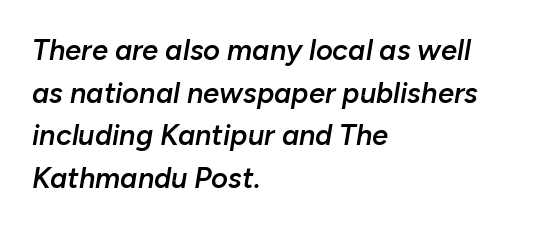
The image shows 29 px semibold type, italic (leaning right); set left-aligned, normal line spacing (1.47x), normal letter spacing, not underlined; low stroke contrast and a medium x-height.
